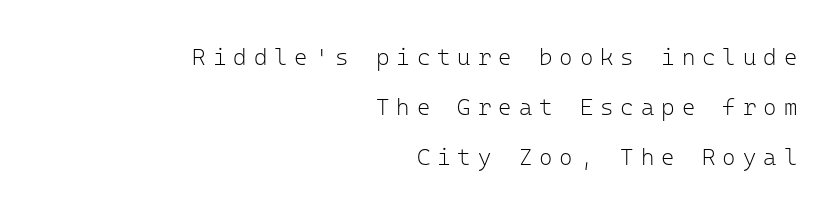
Right-aligned paragraph, ragged on the left. The typesetting does not lean heavy: it is not bold. The foot of each line stays bare and open. When letters stand straight like this, we call the style roman or upright. The line-height multiplier appears high, well above default.
